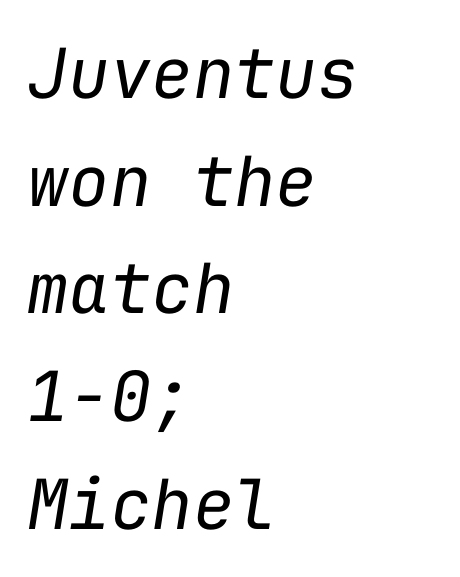
Q: Is the text bold? A: No.
Q: Is the text italic (slanted)? A: Yes, it leans right by about 9 degrees.
Q: Is the text underlined? A: No.
Q: How is the paragraph aligned? A: Left-aligned.
Q: Is the spacing between letters normal or unusually wide? A: Normal.
Q: Is the spacing between lines tight, normal or loose? A: Normal.
Q: Width (condensed, normal, or wide)? A: Normal.
Q: Stroke contrast? A: Low.
Q: x-height? A: Medium.
Q: Monospaced? A: Yes.
